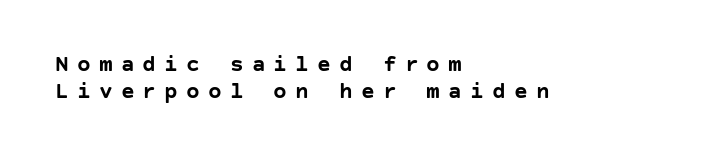
{"italic": "no", "bold": "yes", "underline": "no", "align": "left", "line_spacing_ratio": 1.17, "letter_spacing": "wide", "letter_spacing_em": 0.35, "glyph_px": 23}
